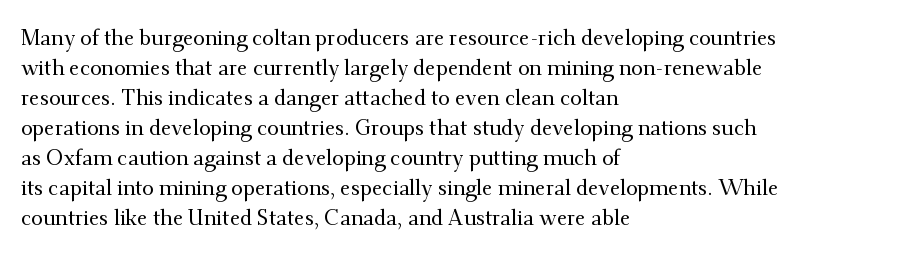
The gaps between neighbouring characters are ordinary and unremarkable. This rendering uses left alignment, leaving the right contour irregular. Horizontal bands of white between lines are of average thickness. The strip under each line holds only bare page. It's the straight-up-and-down kind of type.
